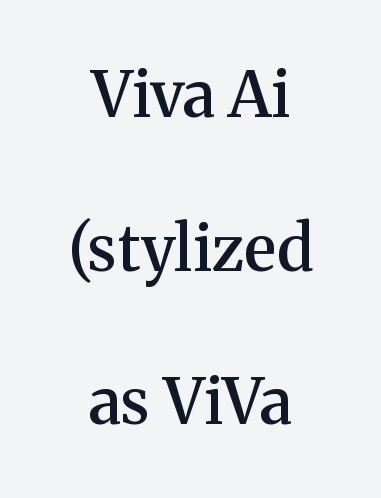
Q: Is the text bold? A: Semi-bold.
Q: Is the text italic (slanted)? A: No, it is upright.
Q: Is the typeface a serif or a sans-serif typeface? A: Serif.
Q: Is the text underlined? A: No.
Q: How is the paragraph aligned? A: Centered.
Q: Is the spacing between letters normal or unusually wide? A: Normal.
Q: Is the spacing between lines tight, normal or loose? A: Loose.
Q: Width (condensed, normal, or wide)? A: Normal.
Q: Stroke contrast? A: Medium.
Q: x-height? A: Medium.
Q: Monospaced? A: No.
